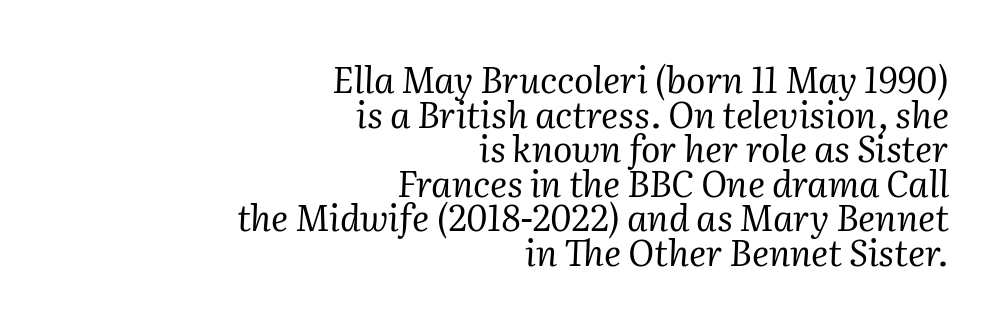
Q: Is the text bold? A: No.
Q: Is the text italic (slanted)? A: Yes, it leans right by about 2 degrees.
Q: Is the typeface a serif or a sans-serif typeface? A: Serif.
Q: Is the text underlined? A: No.
Q: How is the paragraph aligned? A: Right-aligned.
Q: Is the spacing between letters normal or unusually wide? A: Normal.
Q: Is the spacing between lines tight, normal or loose? A: Tight.
Q: Width (condensed, normal, or wide)? A: Normal.
Q: Stroke contrast? A: Medium.
Q: x-height? A: Medium.
Q: Monospaced? A: No.
